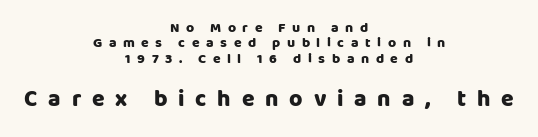
The image shows 23 px bold type, upright; set centered, tight line spacing (1.09x), unusually wide letter spacing (+0.47 em), not underlined; the second (bottom) block is 1.64x larger.
